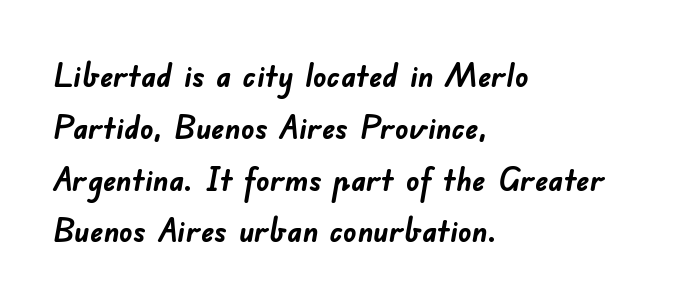
The image shows 33 px semibold sans-serif type; set left-aligned, normal line spacing (1.57x), normal letter spacing, not underlined; low stroke contrast and a small x-height.
